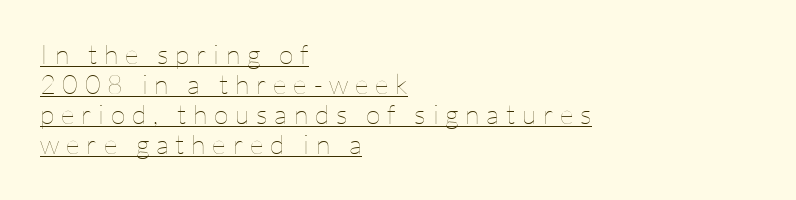
{"italic": "no", "bold": "no", "underline": "yes", "align": "left", "line_spacing": "tight", "line_spacing_ratio": 1.11, "letter_spacing": "wide", "letter_spacing_em": 0.25, "glyph_px": 27}
